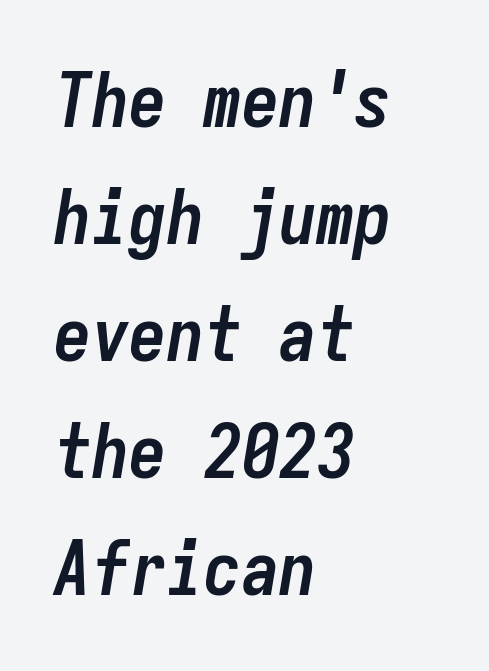
Q: Is the text bold? A: Yes.
Q: Is the text italic (slanted)? A: Yes, it leans right by about 9 degrees.
Q: Is the text underlined? A: No.
Q: How is the paragraph aligned? A: Left-aligned.
Q: Is the spacing between letters normal or unusually wide? A: Normal.
Q: Is the spacing between lines tight, normal or loose? A: Normal.
Q: Width (condensed, normal, or wide)? A: Condensed.
Q: Stroke contrast? A: Low.
Q: x-height? A: Medium.
Q: Monospaced? A: Yes.
